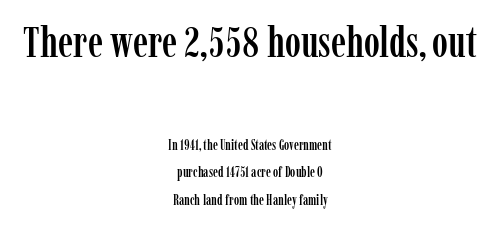
In CSS terms this would be text-align: center. You could not count columns in this text — the font is proportionally spaced. You could call the tracking neutral — neither tight nor loose. What kind of face is this? One with serifs.
